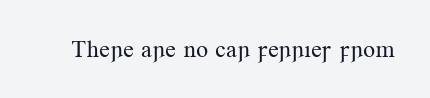
{"italic": "no", "bold": "no", "underline": "no", "letter_spacing": "normal", "letter_spacing_em": 0.0, "glyph_px": 24}
